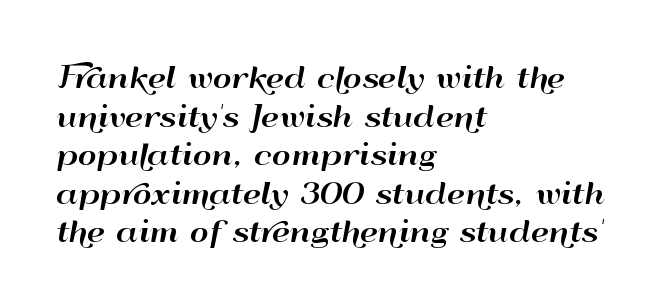
The image shows 29 px wide sans-serif type; set left-aligned, normal line spacing (1.33x), normal letter spacing, not underlined; high stroke contrast and a small x-height.
